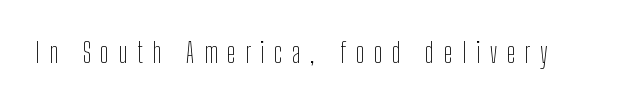
{"serif": "no", "italic": "no", "bold": "no", "weight": "thin", "width": "condensed", "stroke_contrast": "low", "x_height": "medium", "monospaced": "no", "underline": "no", "letter_spacing": "wide", "letter_spacing_em": 0.35, "glyph_px": 28}
